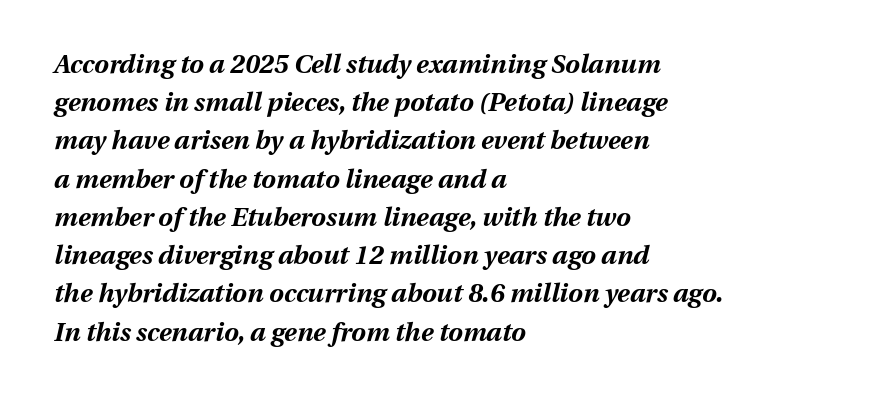
The image shows 26 px bold type, italic (leaning right); set left-aligned, normal line spacing (1.47x), normal letter spacing, not underlined.
